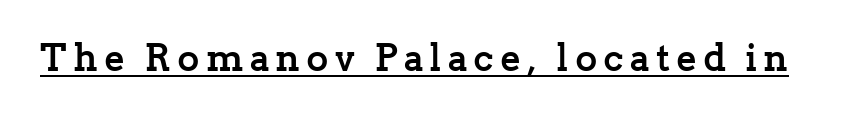
The image shows 38 px semibold serif type, upright; set underlined; low stroke contrast and a medium x-height.
